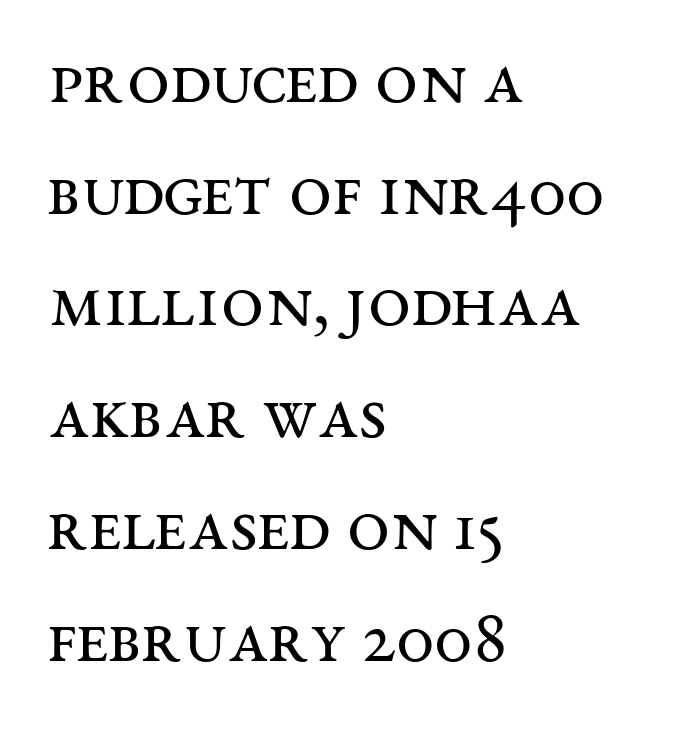
The image shows 76 px regular-weight, wide serif type, upright; set left-aligned, normal line spacing (1.47x), normal letter spacing, not underlined; medium stroke contrast and a large x-height.
